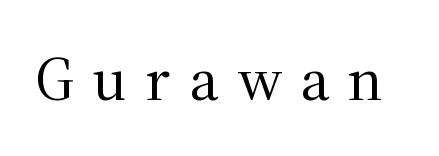
Q: Is the text bold? A: No.
Q: Is the text italic (slanted)? A: No, it is upright.
Q: Is the typeface a serif or a sans-serif typeface? A: Serif.
Q: Is the text underlined? A: No.
Q: Is the spacing between letters normal or unusually wide? A: Unusually wide.
Q: Width (condensed, normal, or wide)? A: Normal.
Q: Stroke contrast? A: Medium.
Q: x-height? A: Medium.
Q: Monospaced? A: No.
